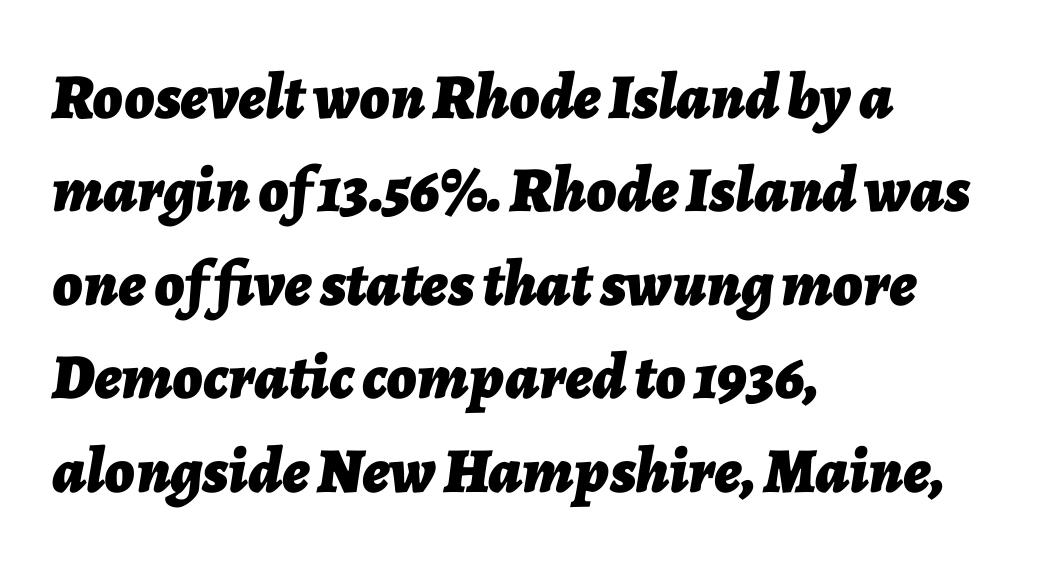
Pretty heavy lettering here — definitely bold. The words here are not underlined. The paragraph has a hard left edge and a soft right edge. Proportional: the letters do not fall into vertical columns.
